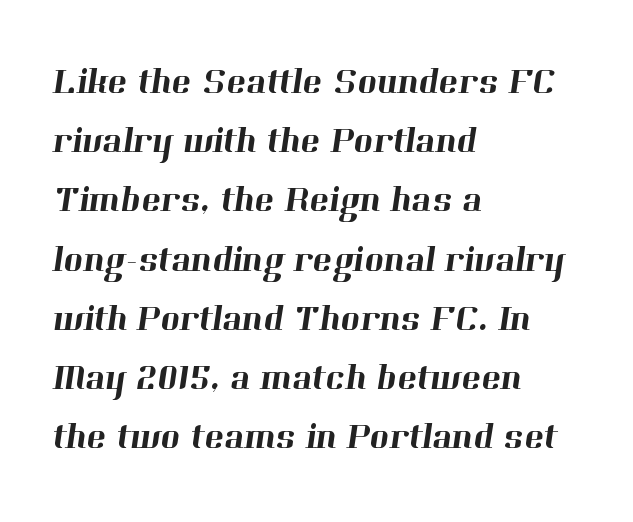
{"serif": "yes", "width": "normal", "stroke_contrast": "high", "x_height": "medium", "monospaced": "no", "underline": "no", "align": "left", "line_spacing": "normal", "line_spacing_ratio": 1.6, "letter_spacing": "normal", "letter_spacing_em": 0.0, "glyph_px": 37}
